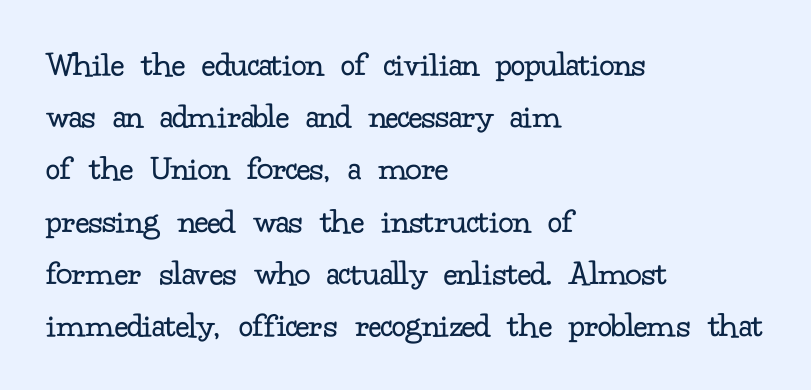
The image shows 36 px regular-weight serif type, upright; set left-aligned, normal line spacing (1.45x), normal letter spacing, not underlined; low stroke contrast and a small x-height.
